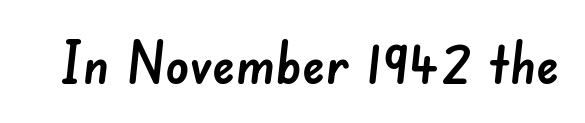
Q: Is the typeface a serif or a sans-serif typeface? A: Sans-serif.
Q: Is the text underlined? A: No.
Q: Is the spacing between letters normal or unusually wide? A: Normal.
Q: Width (condensed, normal, or wide)? A: Normal.
Q: Stroke contrast? A: Low.
Q: x-height? A: Small.
Q: Monospaced? A: No.
